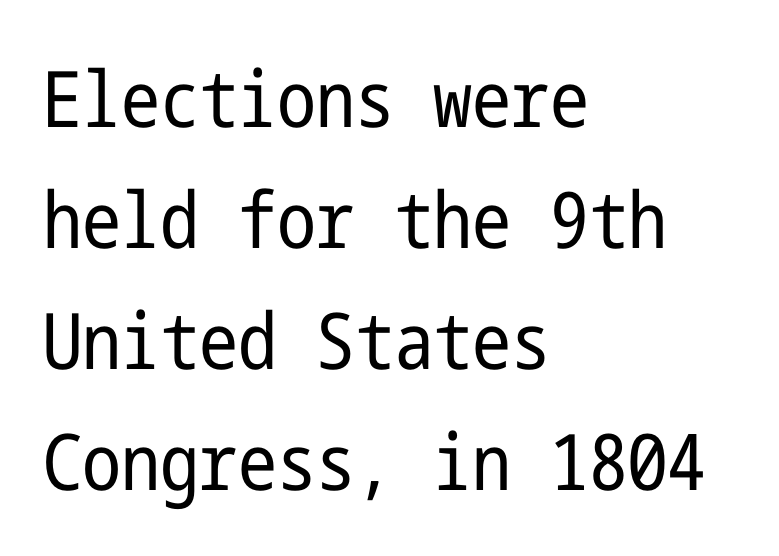
The image shows 78 px regular-weight, condensed sans-serif type, upright; set left-aligned, normal line spacing (1.55x), normal letter spacing, not underlined; low stroke contrast and a medium x-height.
